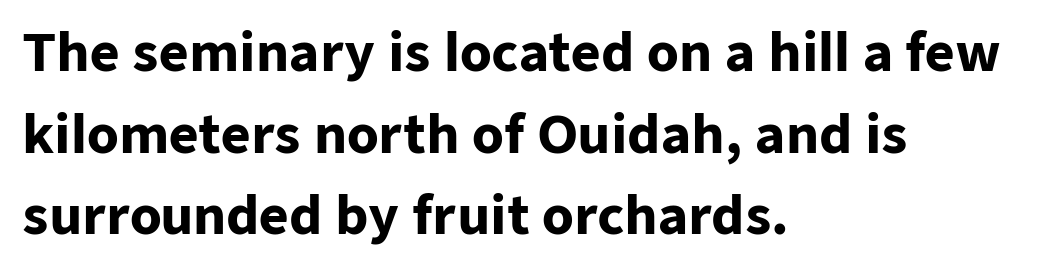
Leftover space on each line is placed entirely after the last word. The zone under the glyphs is completely vacant. This sample uses an upright cut, with every glyph sitting square on the baseline. Note the varied advance widths — an 'i' is clearly narrower than an 'm'. Is the letter spacing exaggerated? No — it looks like the ordinary default.
